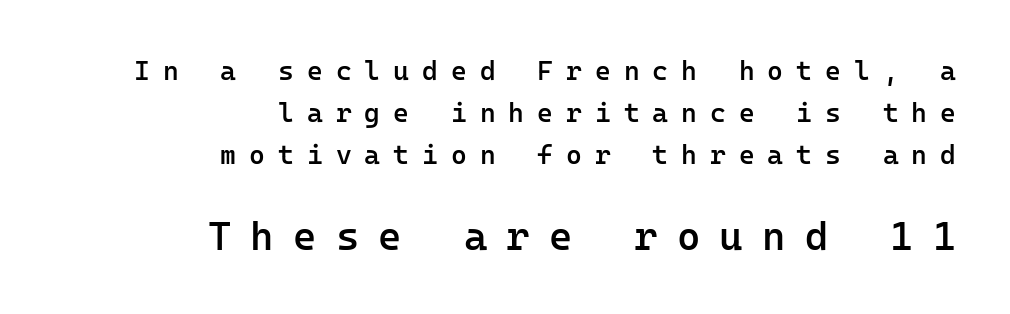
The letters march in equal steps, a hallmark of fixed-pitch type. What stands out about the letter spacing? Its width — letters are far apart. The text was rendered using a sans face with plain stroke endings. Tall strokes in this sample are plumb rather than angled.
